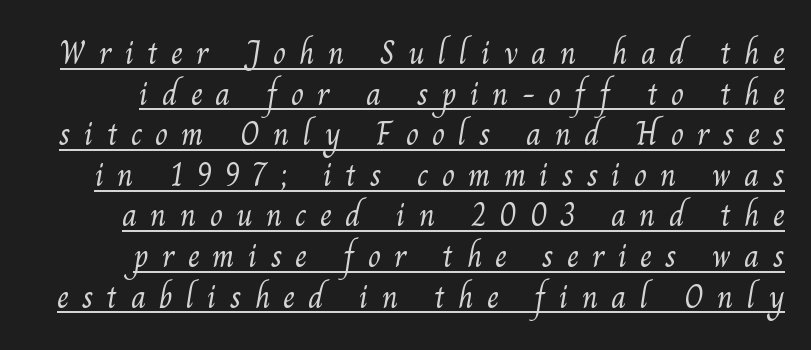
Is the type heavy? It reads as light-to-regular instead. The lettering is marked with a stroke running underneath it. Words appear elongated and porous because spacing is wide. This sample uses a serif face. Character widths vary here, with narrow letters taking less room than wide ones.
